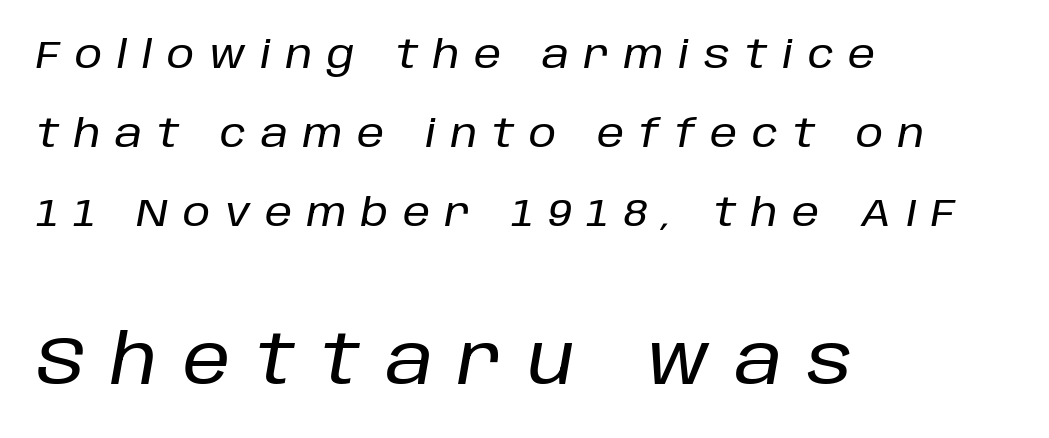
Slant detected: the letters are inclined. A clean baseline with only descenders dipping below it. The leading is generous, giving the passage an open texture. Typeset ragged right — the left edge is the straight one.
